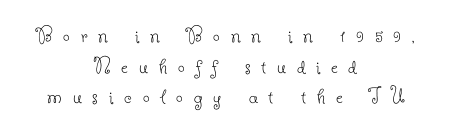
{"italic": "no", "bold": "no", "underline": "no", "align": "center", "line_spacing": "normal", "line_spacing_ratio": 1.28, "letter_spacing": "wide", "letter_spacing_em": 0.45, "glyph_px": 24}
